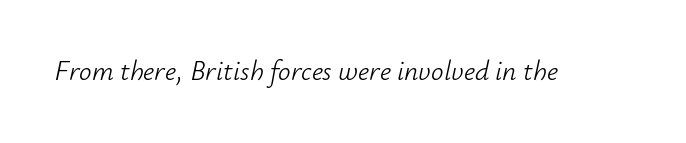
The image shows 28 px light type, italic (leaning right); set normal letter spacing, not underlined; low stroke contrast and a small x-height.
